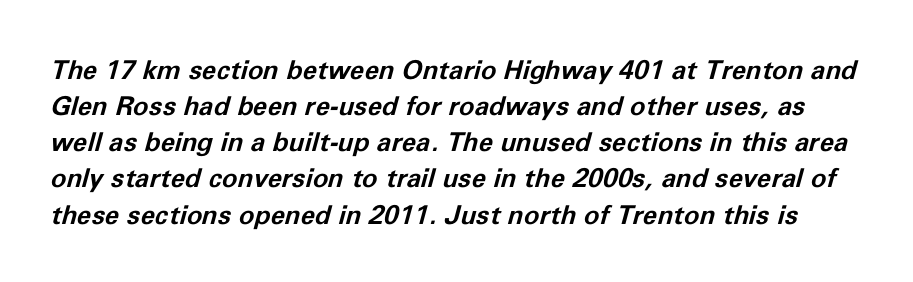
The image shows 26 px bold type, italic (leaning right); set normal line spacing (1.39x), normal letter spacing, not underlined.
